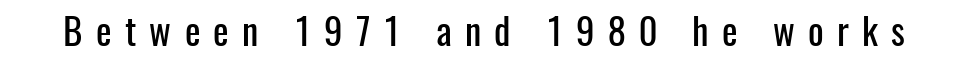
The image shows 37 px condensed sans-serif type, upright; set unusually wide letter spacing (+0.36 em), not underlined; low stroke contrast and a medium x-height.
